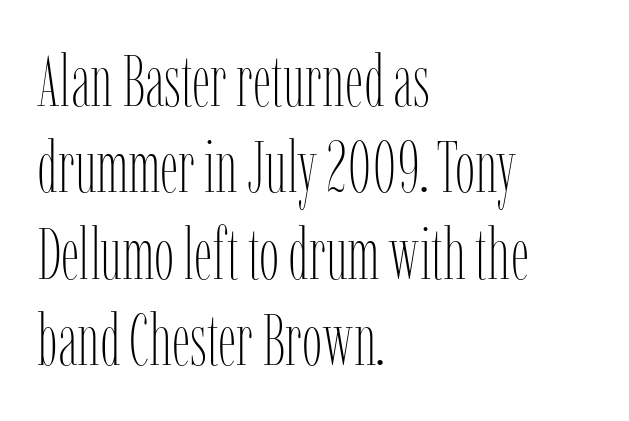
The passage shown is not underscored anywhere. This is roman type, the default non-slanted kind. The face looks like a standard text weight, possibly lighter. If you drew a ruler down the left edge, every line would touch it.
